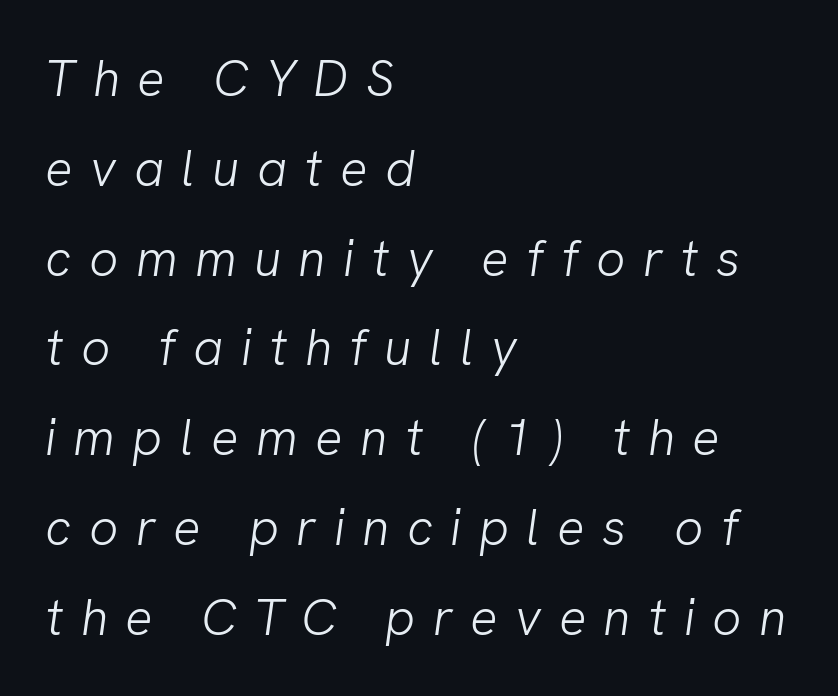
Q: Is the text bold? A: No.
Q: Is the typeface a serif or a sans-serif typeface? A: Sans-serif.
Q: Is the text underlined? A: No.
Q: How is the paragraph aligned? A: Left-aligned.
Q: Is the spacing between letters normal or unusually wide? A: Unusually wide.
Q: Width (condensed, normal, or wide)? A: Normal.
Q: Stroke contrast? A: Low.
Q: x-height? A: Medium.
Q: Monospaced? A: No.
